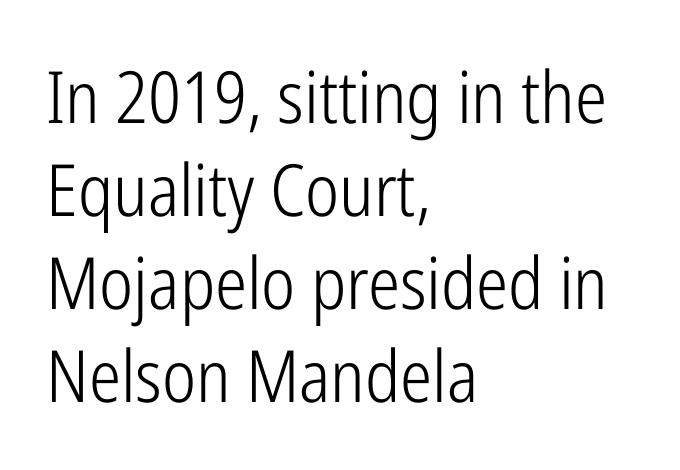
Q: Is the text bold? A: No.
Q: Is the text italic (slanted)? A: No, it is upright.
Q: Is the typeface a serif or a sans-serif typeface? A: Sans-serif.
Q: Is the text underlined? A: No.
Q: How is the paragraph aligned? A: Left-aligned.
Q: Is the spacing between letters normal or unusually wide? A: Normal.
Q: Is the spacing between lines tight, normal or loose? A: Normal.
Q: Width (condensed, normal, or wide)? A: Condensed.
Q: Stroke contrast? A: Low.
Q: x-height? A: Medium.
Q: Monospaced? A: No.
